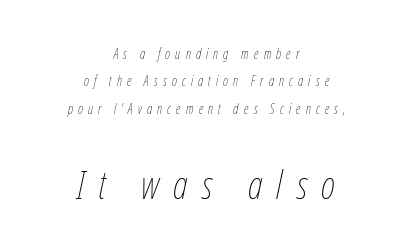
{"italic": "yes", "lean": "right", "slant_degrees": 12, "bold": "no", "weight": "thin", "width": "condensed", "stroke_contrast": "low", "x_height": "medium", "monospaced": "no", "underline": "no", "align": "center", "line_spacing": "loose", "line_spacing_ratio": 1.95, "letter_spacing": "wide", "letter_spacing_em": 0.37, "larger_block": "second", "size_ratio": 2.79, "glyph_px": 39}
